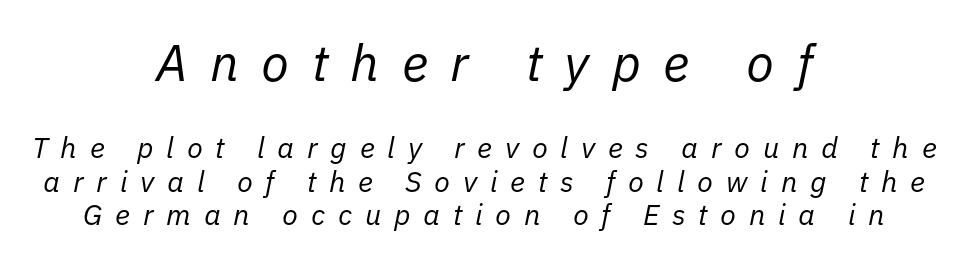
The image shows 51 px regular-weight type, italic (leaning right); set centered, line spacing 1.16x, unusually wide letter spacing (+0.44 em), not underlined; the first (top) block is 1.76x larger; low stroke contrast and a medium x-height.
